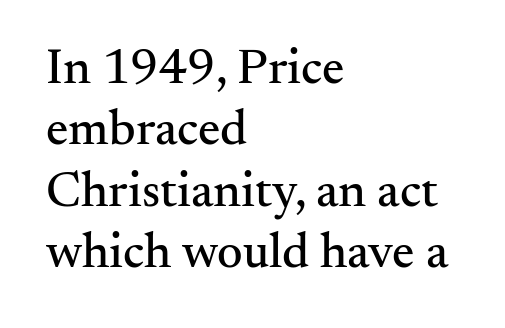
{"serif": "yes", "italic": "no", "width": "normal", "stroke_contrast": "medium", "x_height": "small", "monospaced": "no", "underline": "no", "align": "left", "line_spacing_ratio": 1.23, "letter_spacing": "normal", "letter_spacing_em": 0.0, "glyph_px": 50}
